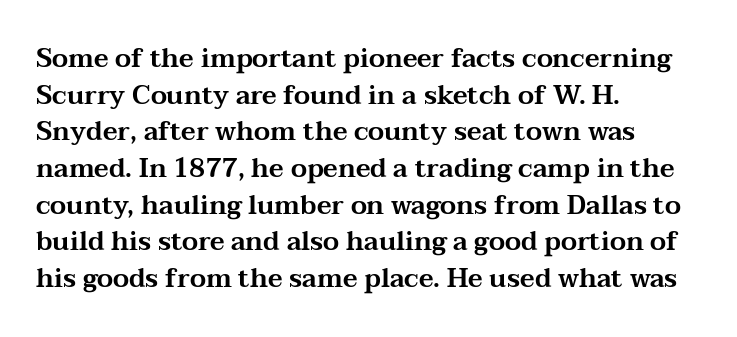
Here the glyphs are tracked normally, forming tight word shapes. Upright lettering throughout. Underline: absent. The lines are quadded left.
